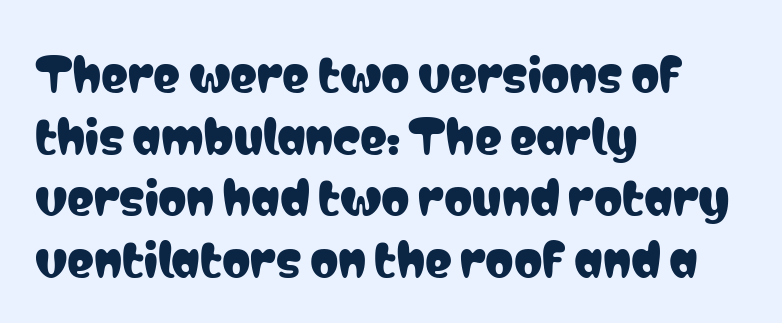
The image shows 45 px condensed sans-serif type, upright; set left-aligned, normal line spacing (1.37x), normal letter spacing, not underlined; low stroke contrast and a medium x-height.
